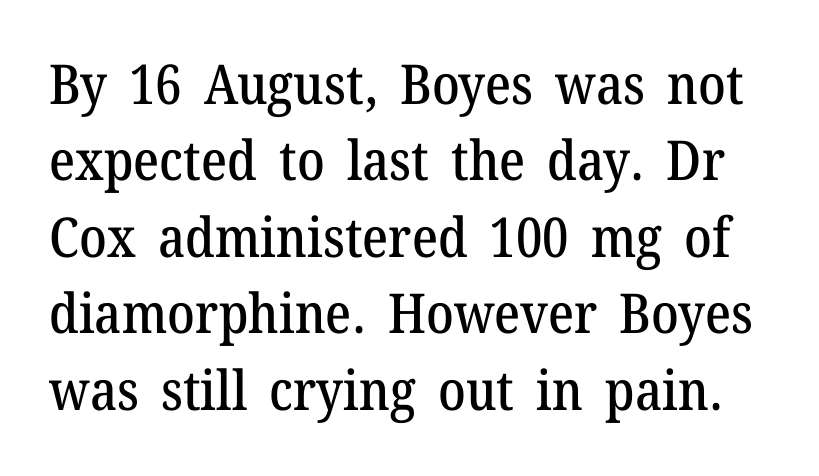
Whoever set this chose a conventional vertical rhythm. Note the varied advance widths — an 'i' is clearly narrower than an 'm'. Vertical strokes here are truly vertical. This sample uses plain, unmodified letter spacing. These lines are composed in type with serifs. Clear beneath every line of the passage.
